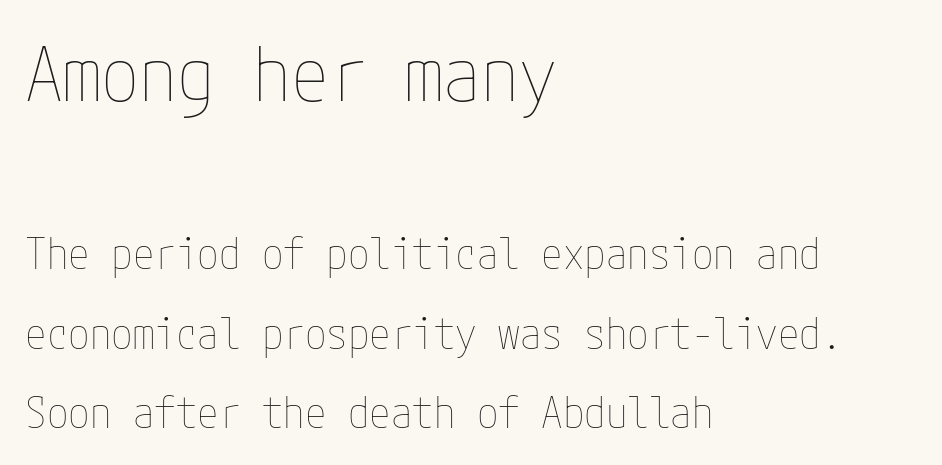
Here the glyphs are tracked normally, forming tight word shapes. The space beneath each line is pristine and unruled. In this sample the first text group is rendered at the bigger scale. Posture: upright roman.
